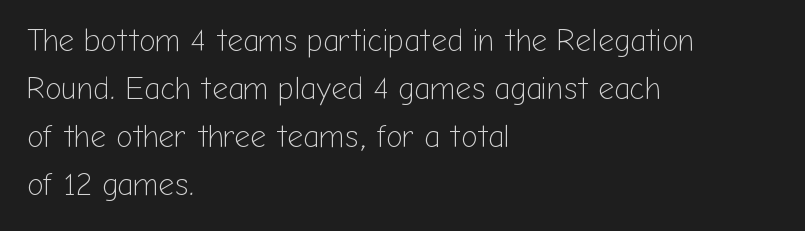
Q: Is the text bold? A: No.
Q: Is the text italic (slanted)? A: No, it is upright.
Q: Is the typeface a serif or a sans-serif typeface? A: Sans-serif.
Q: Is the text underlined? A: No.
Q: How is the paragraph aligned? A: Left-aligned.
Q: Is the spacing between letters normal or unusually wide? A: Normal.
Q: Is the spacing between lines tight, normal or loose? A: Normal.
Q: Width (condensed, normal, or wide)? A: Normal.
Q: Stroke contrast? A: Low.
Q: x-height? A: Medium.
Q: Monospaced? A: No.
